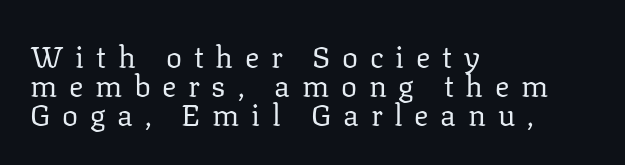
Are there feet on the stems? There are — it's a serif. Notice how the stems are strictly vertical — no italics here. Tightly led — the rows are bunched. The rendering uses natural spacing where letterforms have individual widths. A bare baseline throughout the passage. The passage is arranged the way most books set body copy — flush left.
